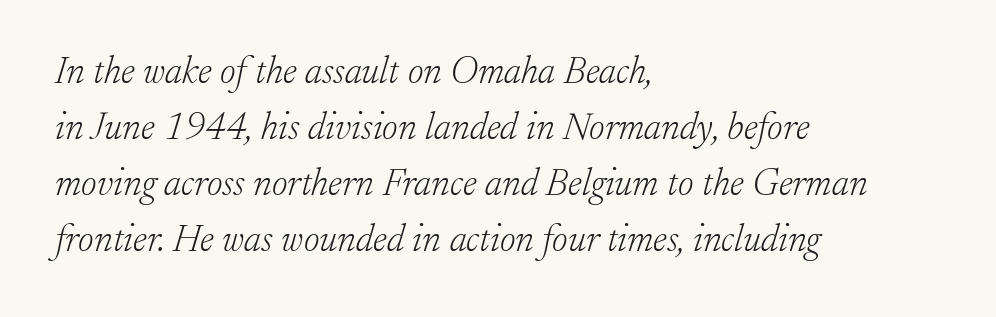
A typesetter would mark this as italic. A student would call this left alignment; a typographer would say flush left, rag right. What stands out about the letter spacing? Nothing — it is the standard amount. Is the type heavy? It reads as light-to-regular instead. Type without underlining.
